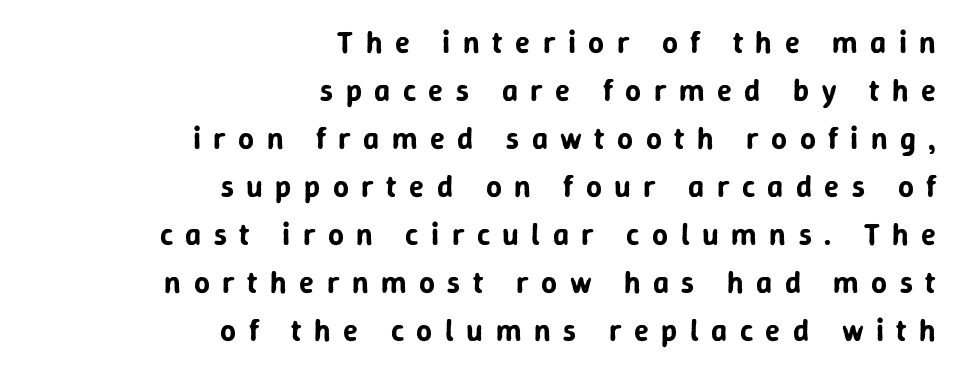
Character widths vary here, with narrow letters taking less room than wide ones. Compared with a flush-left layout, this one pins lines to the opposite, right side. The tracking reads as deliberately expanded to a designer's eye. Evenly set lines give the paragraph a standard silhouette.
